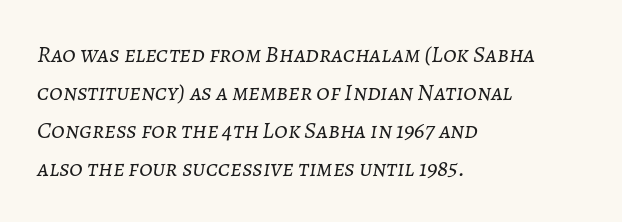
The face looks like a standard text weight, possibly lighter. Letters rest on an invisible, unmarked baseline. A student would call this left alignment; a typographer would say flush left, rag right. A typesetter would mark this as italic. Compared with typical body copy, the letter spacing here is the same.
